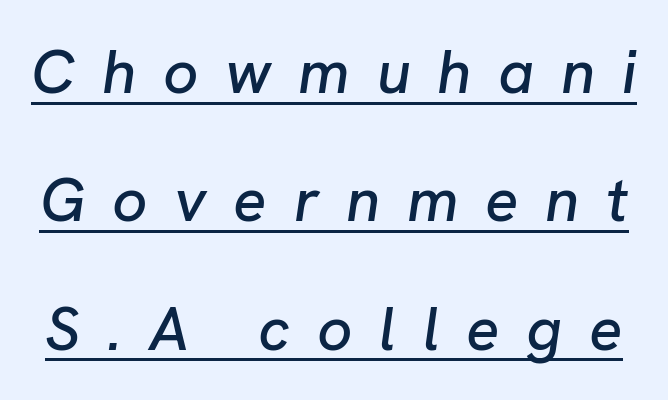
{"italic": "yes", "lean": "right", "slant_degrees": 8, "width": "normal", "stroke_contrast": "low", "x_height": "medium", "monospaced": "no", "underline": "yes", "line_spacing": "loose", "line_spacing_ratio": 2.07, "letter_spacing": "wide", "letter_spacing_em": 0.43, "glyph_px": 62}
